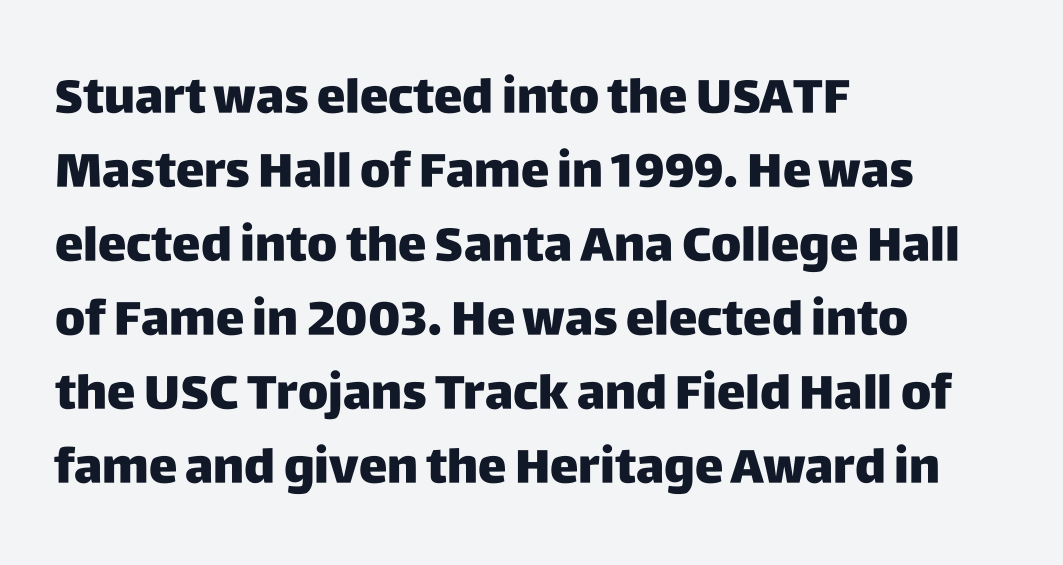
{"serif": "no", "italic": "no", "bold": "yes", "weight": "heavy", "width": "normal", "stroke_contrast": "low", "x_height": "large", "monospaced": "no", "underline": "no", "align": "left", "line_spacing": "normal", "line_spacing_ratio": 1.54, "letter_spacing": "normal", "letter_spacing_em": 0.0, "glyph_px": 48}
